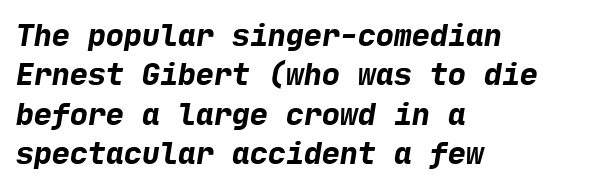
Q: Is the text bold? A: Yes.
Q: Is the typeface a serif or a sans-serif typeface? A: Sans-serif.
Q: Is the text underlined? A: No.
Q: How is the paragraph aligned? A: Left-aligned.
Q: Is the spacing between letters normal or unusually wide? A: Normal.
Q: Is the spacing between lines tight, normal or loose? A: Normal.
Q: Width (condensed, normal, or wide)? A: Normal.
Q: Stroke contrast? A: Low.
Q: x-height? A: Medium.
